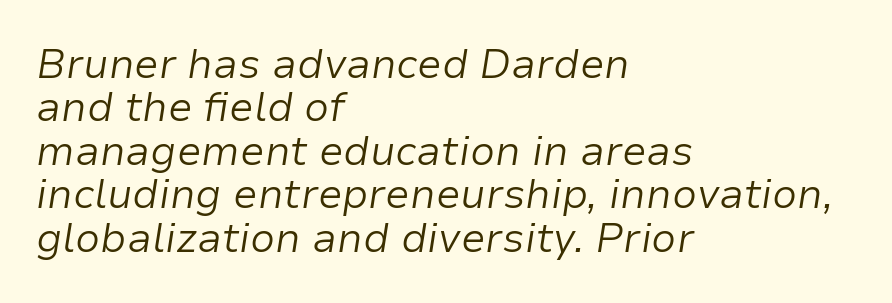
The image shows 41 px light type, italic (leaning right); set left-aligned, tight line spacing (1.06x), normal letter spacing, not underlined; low stroke contrast and a medium x-height.
